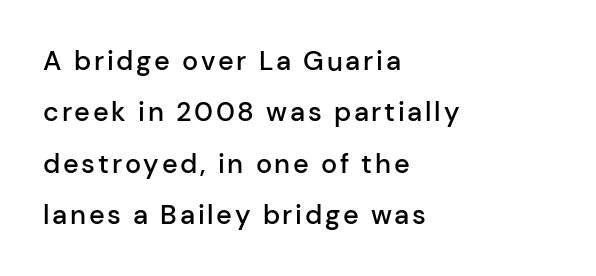
Q: Is the text bold? A: Semi-bold.
Q: Is the text italic (slanted)? A: No, it is upright.
Q: Is the text underlined? A: No.
Q: How is the paragraph aligned? A: Left-aligned.
Q: Is the spacing between lines tight, normal or loose? A: Loose.
